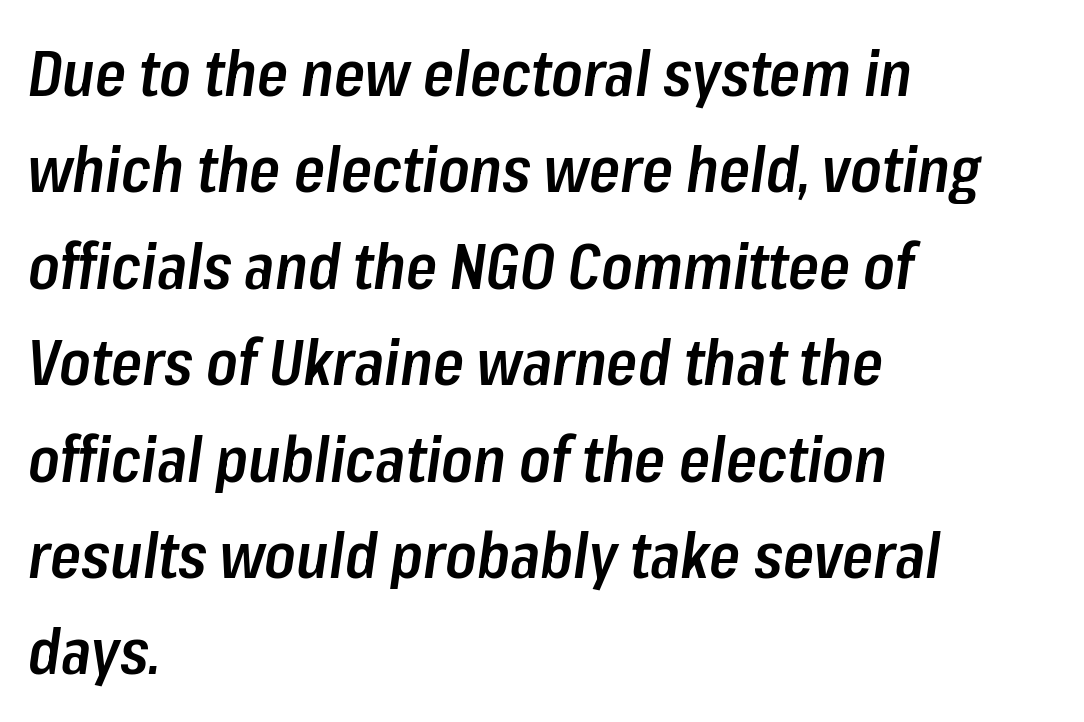
Each line starts at the same left margin while the right side varies. How are the letters spaced? Ordinarily, with no added tracking. Each glyph is drawn with semibold strokes, heavier than normal yet not fully bold. The vertical gap from one line to the next is medium. Varying glyph widths throughout — classic text-font behaviour.
